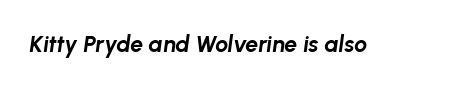
The image shows 23 px bold type, italic (leaning right); set normal letter spacing, not underlined.
